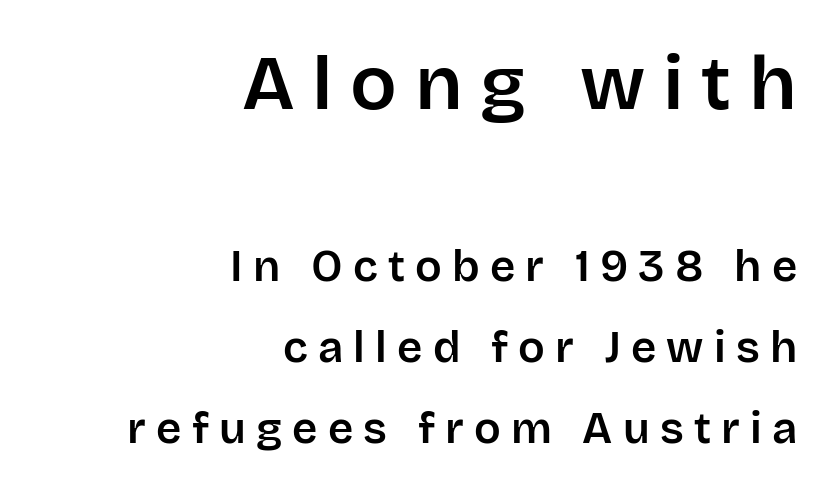
{"serif": "no", "italic": "no", "width": "normal", "stroke_contrast": "low", "x_height": "large", "monospaced": "no", "underline": "no", "align": "right", "line_spacing_ratio": 1.84, "letter_spacing": "wide", "letter_spacing_em": 0.23, "larger_block": "first", "size_ratio": 1.75, "glyph_px": 77}
